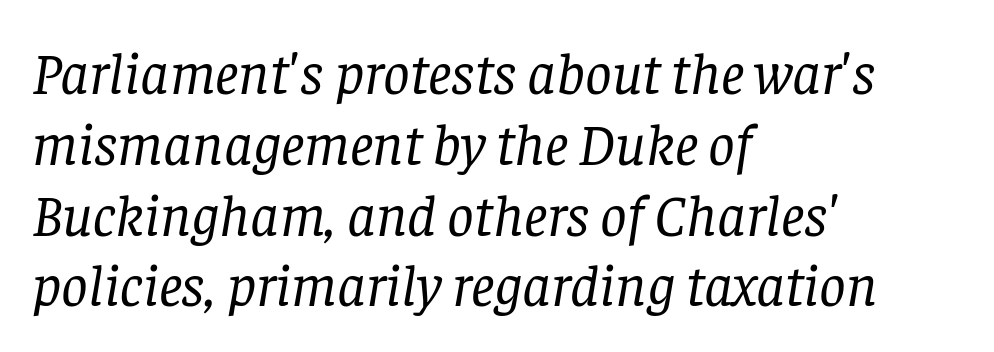
{"serif": "yes", "italic": "yes", "lean": "right", "slant_degrees": 8, "bold": "no", "weight": "regular", "width": "normal", "stroke_contrast": "low", "x_height": "large", "monospaced": "no", "underline": "no", "align": "left", "line_spacing_ratio": 1.2, "letter_spacing": "normal", "letter_spacing_em": 0.0, "glyph_px": 59}
